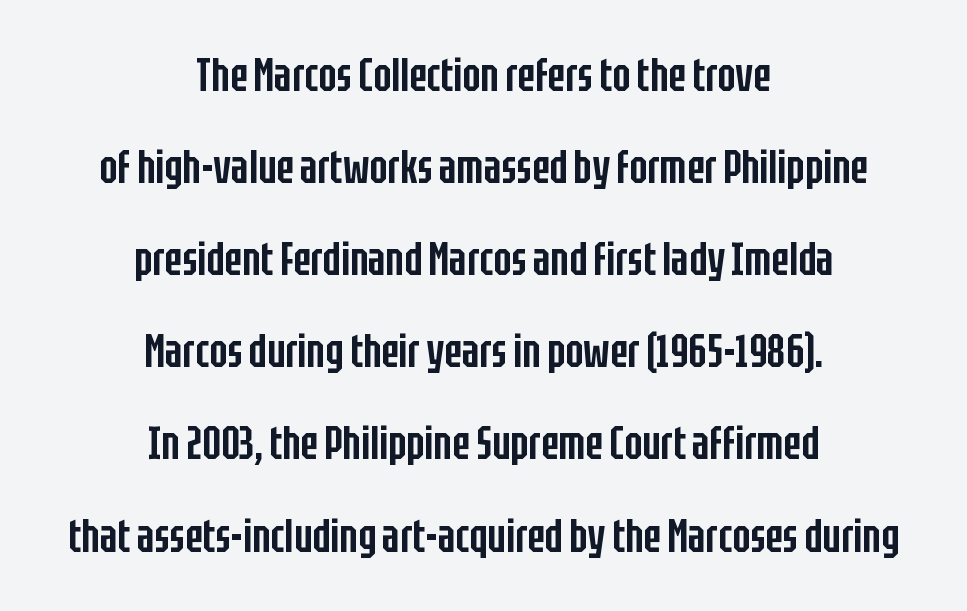
{"serif": "no", "italic": "no", "bold": "semi", "weight": "semibold", "width": "condensed", "stroke_contrast": "low", "x_height": "large", "monospaced": "no", "underline": "no", "align": "center", "line_spacing": "loose", "line_spacing_ratio": 1.96, "letter_spacing": "normal", "letter_spacing_em": 0.0, "glyph_px": 47}
